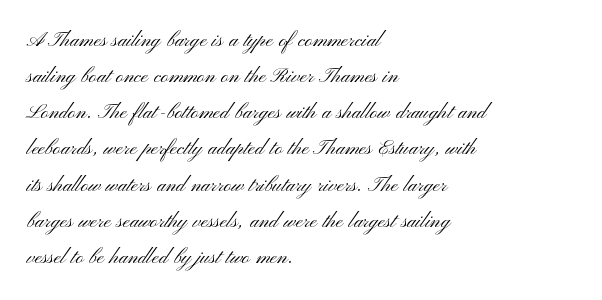
{"bold": "no", "underline": "no", "align": "left", "line_spacing": "normal", "line_spacing_ratio": 1.39, "letter_spacing": "normal", "letter_spacing_em": 0.0, "glyph_px": 26}
